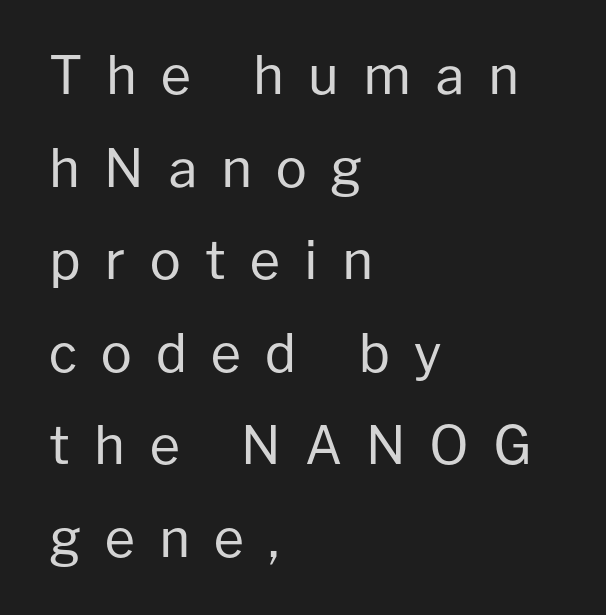
The image shows 52 px regular-weight sans-serif type, upright; set left-aligned, line spacing 1.78x, unusually wide letter spacing (+0.46 em), not underlined; low stroke contrast and a medium x-height.
